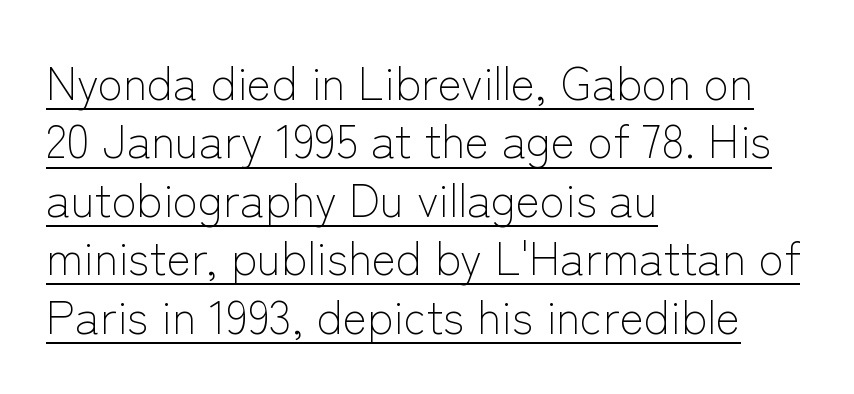
The image shows 46 px light sans-serif type, upright; set left-aligned, normal line spacing (1.27x), normal letter spacing, underlined; low stroke contrast and a medium x-height.
